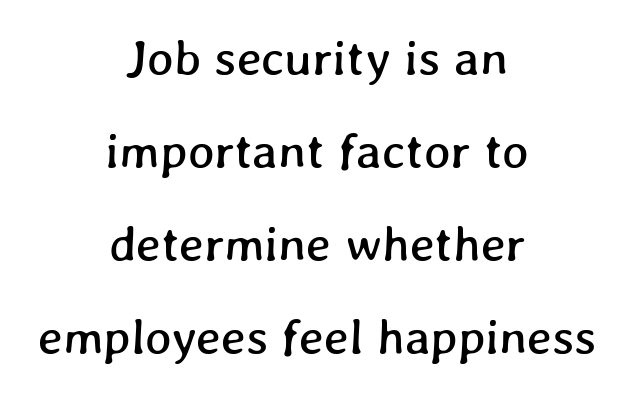
The line texture is even and compact thanks to regular tracking. Alignment: centered. Varying glyph widths throughout — classic text-font behaviour. The zone under the glyphs is completely vacant.
